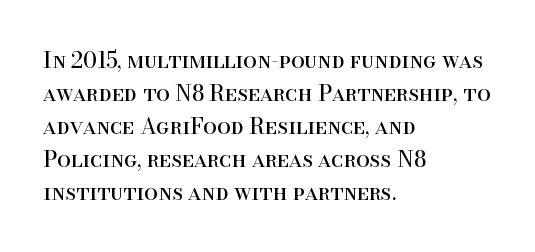
In terms of leading, this rendering sits right in the middle. Quick note: not italic, upright. Stems here are at most as thick as an everyday book face. Letter spacing: default.
